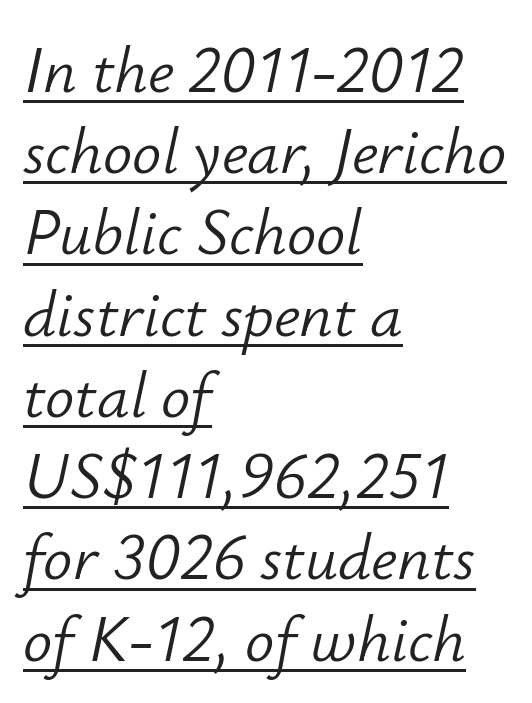
Q: Is the text bold? A: No.
Q: Is the text italic (slanted)? A: Yes, it leans right by about 12 degrees.
Q: Is the text underlined? A: Yes.
Q: How is the paragraph aligned? A: Left-aligned.
Q: Is the spacing between letters normal or unusually wide? A: Normal.
Q: Is the spacing between lines tight, normal or loose? A: Normal.
Q: Width (condensed, normal, or wide)? A: Normal.
Q: Stroke contrast? A: Low.
Q: x-height? A: Small.
Q: Monospaced? A: No.
